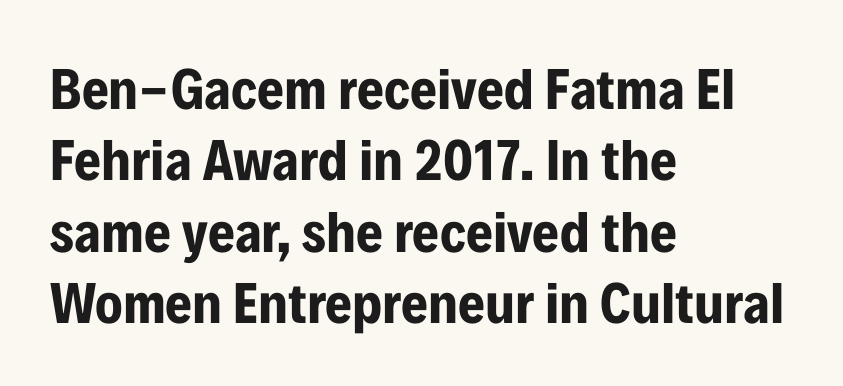
A typesetter would call this zero additional tracking. Here the designer chose a conventional face with non-uniform glyph widths. Underlining? Definitely not there. Note: no serifs on the glyphs. Short and long lines alike share a common starting point at left.
